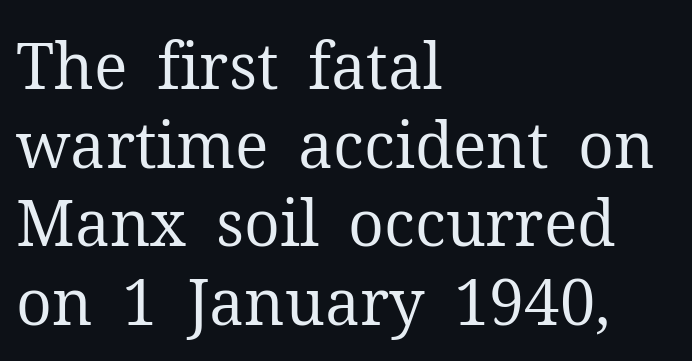
Q: Is the text bold? A: No.
Q: Is the text italic (slanted)? A: No, it is upright.
Q: Is the typeface a serif or a sans-serif typeface? A: Serif.
Q: Is the text underlined? A: No.
Q: How is the paragraph aligned? A: Left-aligned.
Q: Is the spacing between letters normal or unusually wide? A: Normal.
Q: Is the spacing between lines tight, normal or loose? A: Normal.
Q: Width (condensed, normal, or wide)? A: Normal.
Q: Stroke contrast? A: Medium.
Q: x-height? A: Medium.
Q: Monospaced? A: No.
